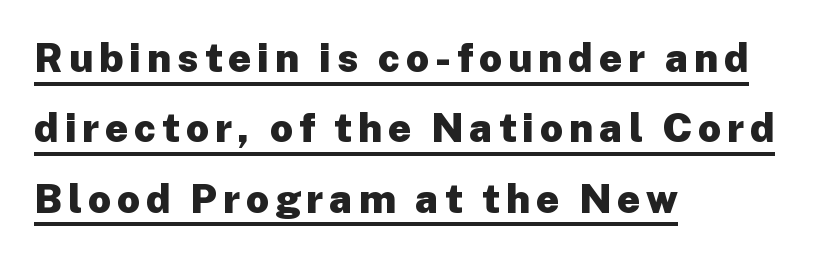
Each glyph is drawn with heavy, bold strokes. Has an underline been added? It has. Letterform terminals end flat and unadorned throughout the passage. Italic: no, the glyphs are upright roman.
